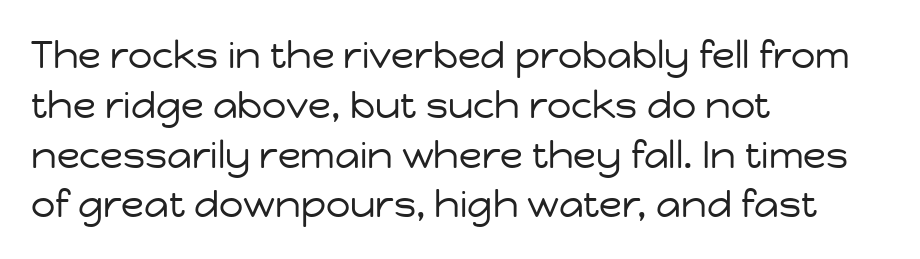
{"serif": "no", "italic": "no", "bold": "no", "weight": "regular", "width": "normal", "stroke_contrast": "low", "x_height": "medium", "monospaced": "no", "underline": "no", "align": "left", "line_spacing": "normal", "line_spacing_ratio": 1.31, "letter_spacing": "normal", "letter_spacing_em": 0.0, "glyph_px": 38}
